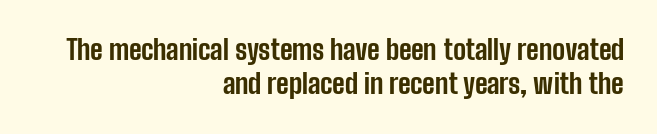
Q: Is the text bold? A: Yes.
Q: Is the text italic (slanted)? A: No, it is upright.
Q: Is the text underlined? A: No.
Q: How is the paragraph aligned? A: Right-aligned.
Q: Is the spacing between letters normal or unusually wide? A: Normal.
Q: Is the spacing between lines tight, normal or loose? A: Normal.
